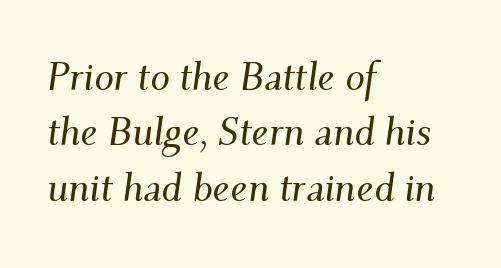
The image shows 39 px serif type, italic (leaning right); set left-aligned, normal line spacing (1.42x), normal letter spacing, not underlined; medium stroke contrast and a small x-height.
